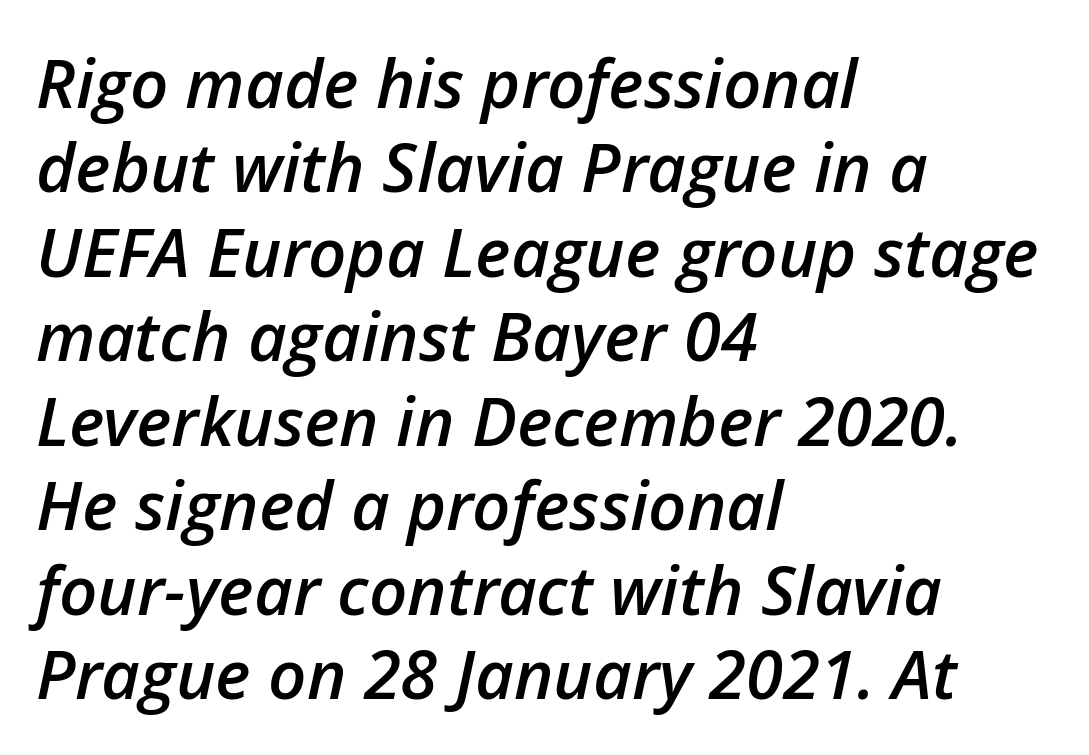
Q: Is the text bold? A: Semi-bold.
Q: Is the text italic (slanted)? A: Yes, it leans right by about 12 degrees.
Q: Is the text underlined? A: No.
Q: How is the paragraph aligned? A: Left-aligned.
Q: Is the spacing between letters normal or unusually wide? A: Normal.
Q: Is the spacing between lines tight, normal or loose? A: Normal.
Q: Width (condensed, normal, or wide)? A: Normal.
Q: Stroke contrast? A: Low.
Q: x-height? A: Medium.
Q: Monospaced? A: No.
